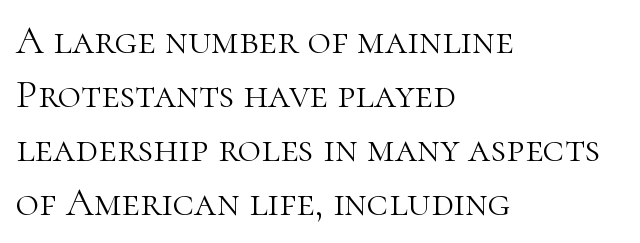
The image shows 40 px light serif type, upright; set left-aligned, normal line spacing (1.35x), normal letter spacing, not underlined; high stroke contrast and a medium x-height.
